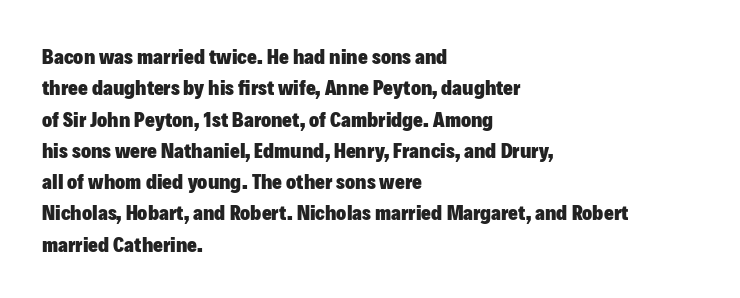
The image shows 21 px bold type, upright; set left-aligned, normal line spacing (1.49x), normal letter spacing, not underlined.
